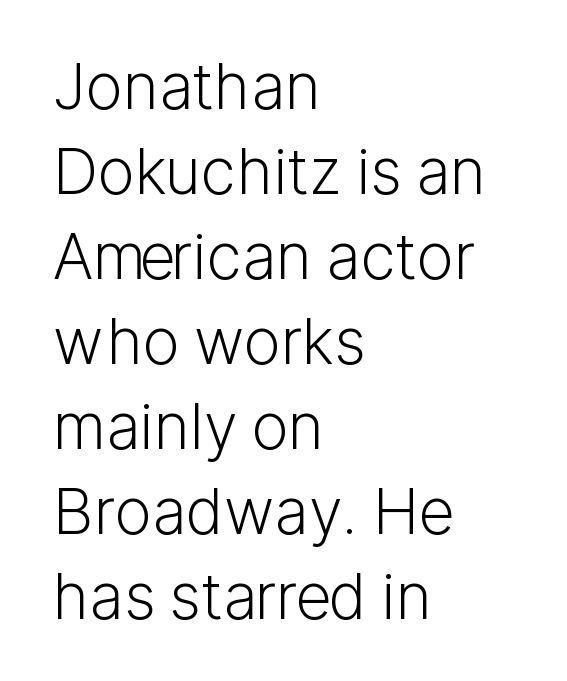
The image shows 63 px light sans-serif type, upright; set left-aligned, normal line spacing (1.35x), normal letter spacing, not underlined; low stroke contrast and a medium x-height.
